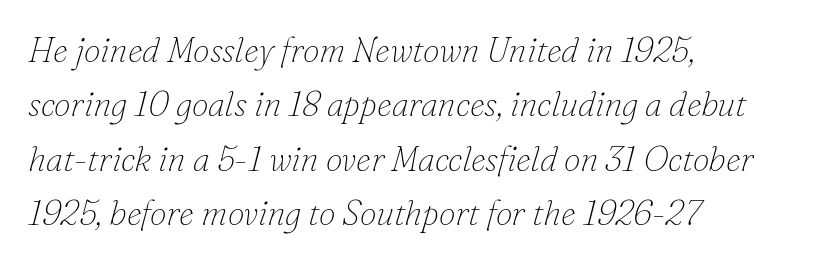
{"serif": "yes", "italic": "yes", "lean": "right", "slant_degrees": 16, "bold": "no", "weight": "thin", "width": "normal", "stroke_contrast": "low", "x_height": "small", "monospaced": "no", "underline": "no", "align": "left", "line_spacing": "normal", "line_spacing_ratio": 1.6, "letter_spacing": "normal", "letter_spacing_em": 0.0, "glyph_px": 34}
